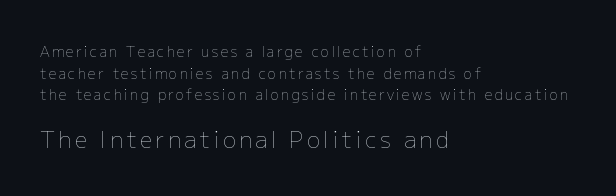
The image shows 22 px text type, upright; set left-aligned, normal line spacing (1.54x), not underlined; the second (bottom) block is 1.57x larger.
